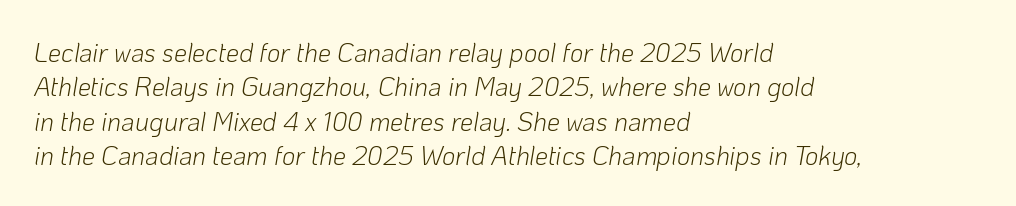
The image shows 26 px text type, italic (leaning right); set left-aligned, normal line spacing (1.32x), normal letter spacing, not underlined.
